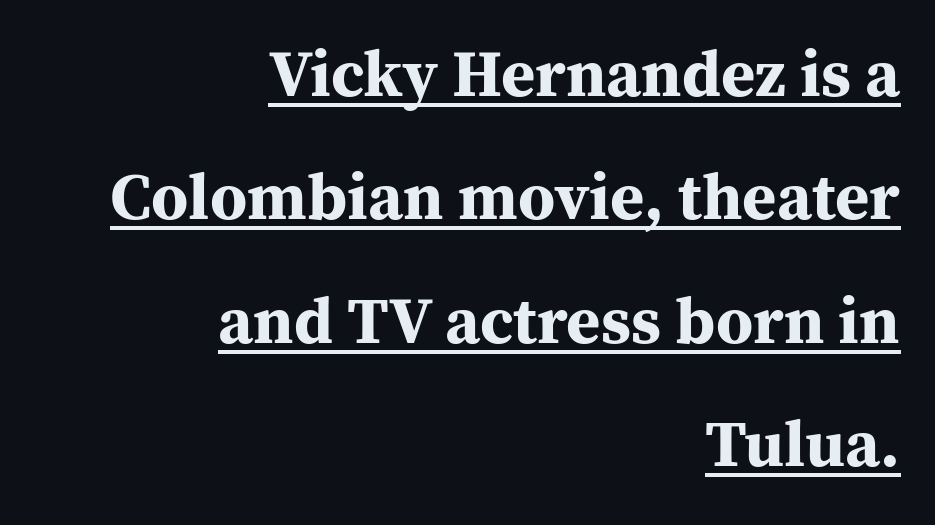
You can see a thin bar hugging the bottom of the glyphs. Does the type have serifs? Yes, each stem ends in a small foot. Set as a true bold cut, around the 700 mark. Varying glyph widths throughout — classic text-font behaviour.
